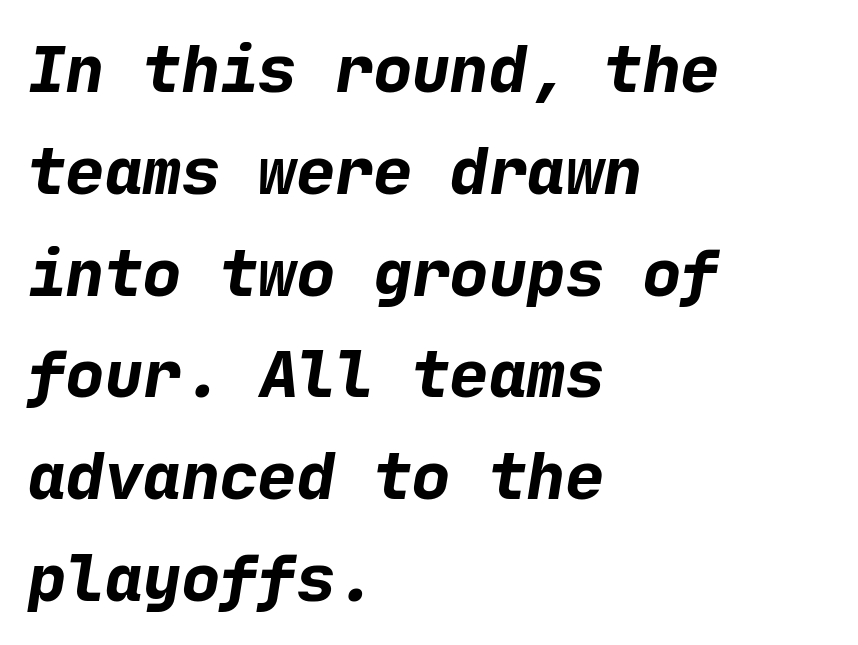
Q: Is the text bold? A: Yes.
Q: Is the typeface a serif or a sans-serif typeface? A: Sans-serif.
Q: Is the text underlined? A: No.
Q: How is the paragraph aligned? A: Left-aligned.
Q: Is the spacing between letters normal or unusually wide? A: Normal.
Q: Is the spacing between lines tight, normal or loose? A: Normal.
Q: Width (condensed, normal, or wide)? A: Normal.
Q: Stroke contrast? A: Low.
Q: x-height? A: Medium.
